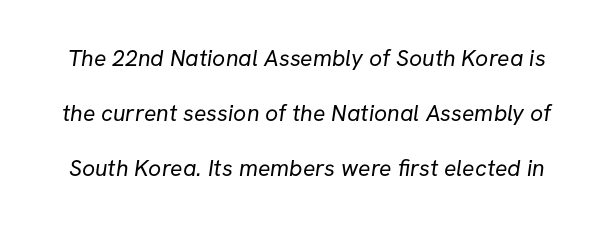
Q: Is the text bold? A: No.
Q: Is the text underlined? A: No.
Q: Is the spacing between letters normal or unusually wide? A: Normal.
Q: Is the spacing between lines tight, normal or loose? A: Loose.
